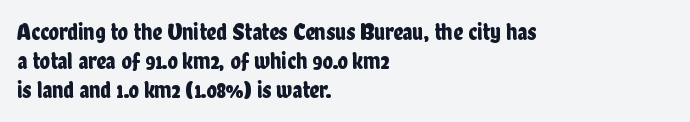
The image shows 24 px text type, upright; set left-aligned, line spacing 1.21x, normal letter spacing, not underlined.
